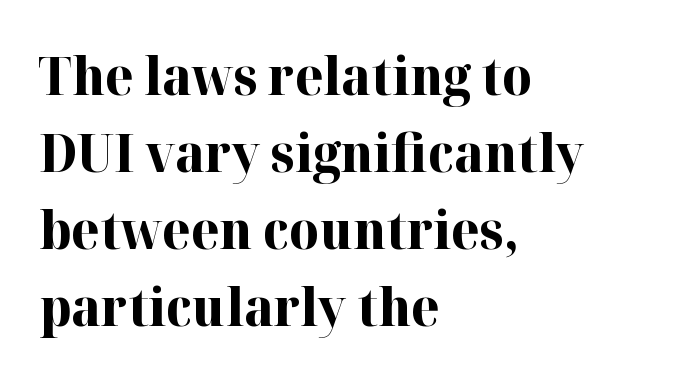
Q: Is the text bold? A: Yes.
Q: Is the text italic (slanted)? A: No, it is upright.
Q: Is the typeface a serif or a sans-serif typeface? A: Serif.
Q: Is the text underlined? A: No.
Q: How is the paragraph aligned? A: Left-aligned.
Q: Is the spacing between letters normal or unusually wide? A: Normal.
Q: Is the spacing between lines tight, normal or loose? A: Normal.
Q: Width (condensed, normal, or wide)? A: Normal.
Q: Stroke contrast? A: High.
Q: x-height? A: Medium.
Q: Monospaced? A: No.
